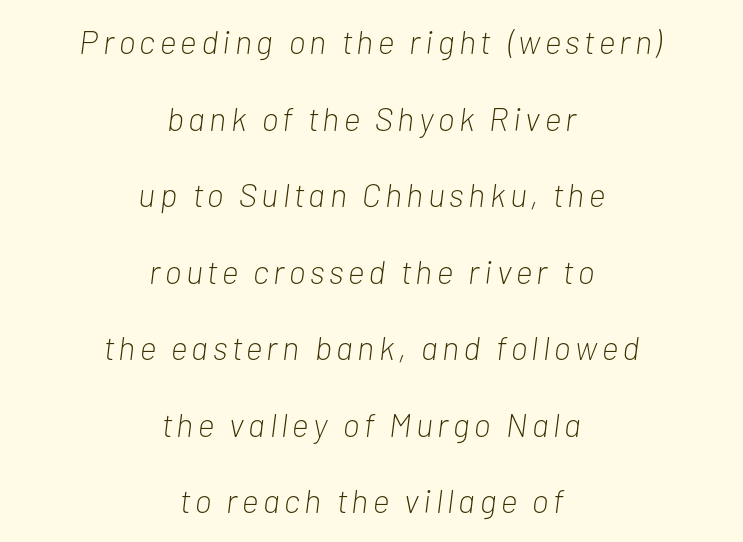
The setting favours the middle, as headings and verse often do. The letters are slanted; this is an italic face. The font sits on the lighter half of the weight spectrum, regular included. Each letter keeps its own natural width here, so spacing adapts to shape. Whoever set this chose breathing room over compactness in the vertical rhythm. Just letters on the line, the space beneath them empty.
